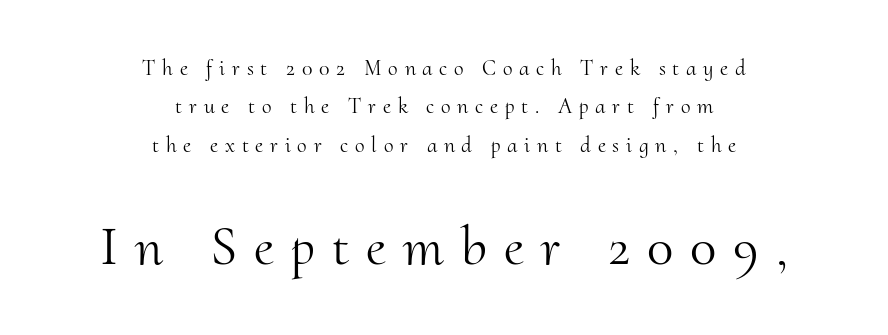
The rendering uses natural spacing where letterforms have individual widths. Visually, the bottom section dominates because its glyphs are scaled up. Unlike a clean sans, this face finishes its strokes with serifs. Upright lettering throughout.
